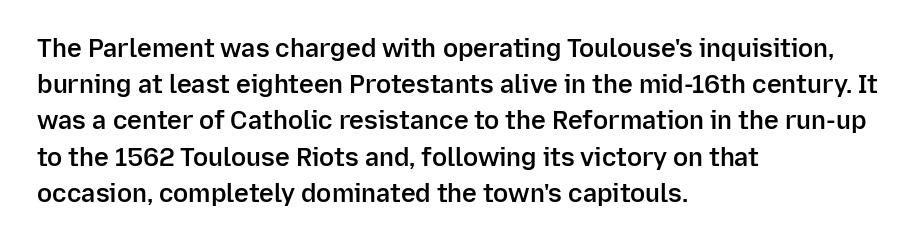
{"italic": "no", "bold": "semi", "underline": "no", "align": "left", "line_spacing": "normal", "line_spacing_ratio": 1.45, "letter_spacing": "normal", "letter_spacing_em": 0.0, "glyph_px": 25}
